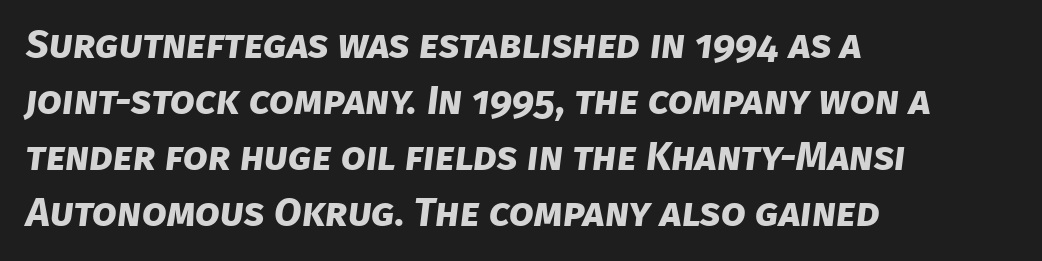
The image shows 40 px bold sans-serif type; set left-aligned, normal line spacing (1.4x), normal letter spacing, not underlined; low stroke contrast and a large x-height.
